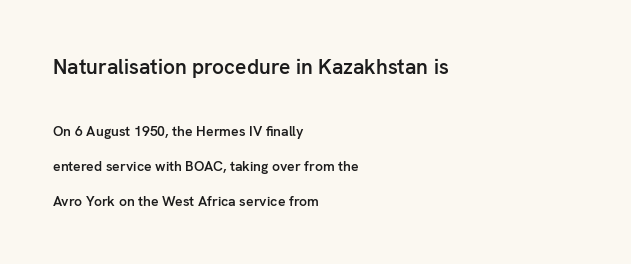
Every letter is mildly thick-stroked: semibold rather than bold. The passage shown stacks its lines with a broad gap. Honestly, there is no underline to notice here at all. There is no visible air inserted between adjacent glyphs. A roman cut, with each character standing at attention. The composition opens big and finishes small.
